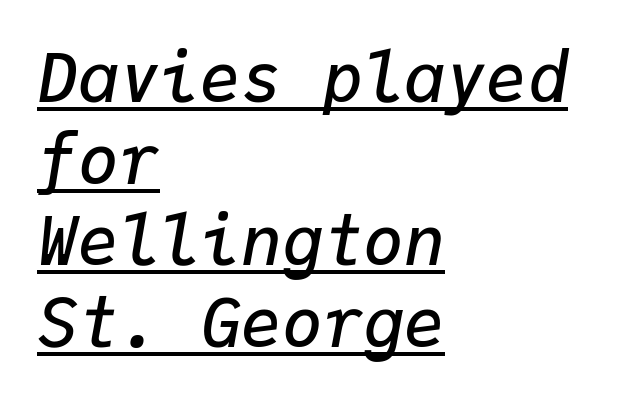
{"italic": "yes", "lean": "right", "slant_degrees": 9, "bold": "semi", "weight": "semibold", "width": "normal", "stroke_contrast": "low", "x_height": "medium", "monospaced": "yes", "underline": "yes", "align": "left", "line_spacing_ratio": 1.2, "letter_spacing": "normal", "letter_spacing_em": 0.0, "glyph_px": 68}
